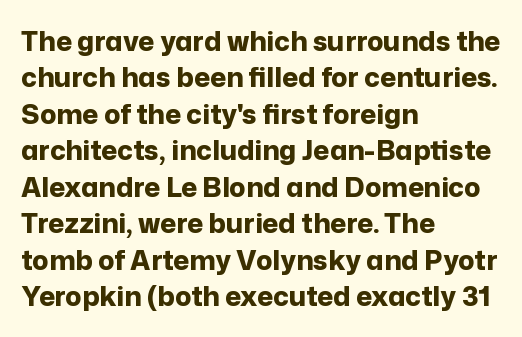
{"italic": "no", "bold": "yes", "underline": "no", "align": "left", "line_spacing": "normal", "line_spacing_ratio": 1.35, "letter_spacing": "normal", "letter_spacing_em": 0.0, "glyph_px": 27}
